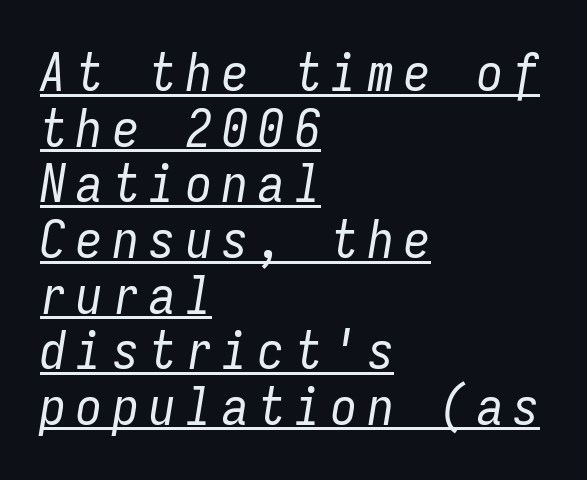
{"italic": "yes", "lean": "right", "slant_degrees": 9, "bold": "no", "weight": "regular", "width": "condensed", "stroke_contrast": "low", "x_height": "medium", "monospaced": "yes", "underline": "yes", "align": "left", "line_spacing": "tight", "line_spacing_ratio": 1.07, "letter_spacing": "wide", "letter_spacing_em": 0.2, "glyph_px": 52}
